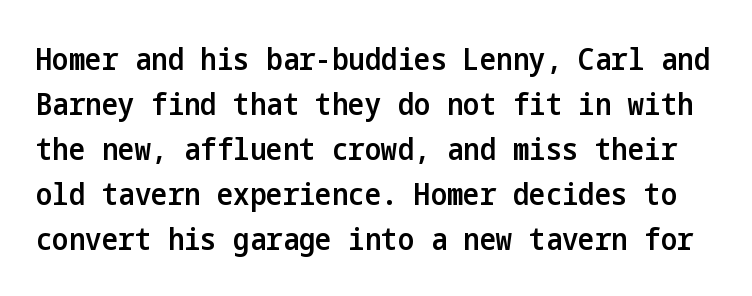
The image shows 31 px semibold, condensed sans-serif type, upright; set normal line spacing (1.45x), normal letter spacing, not underlined; low stroke contrast and a medium x-height.
